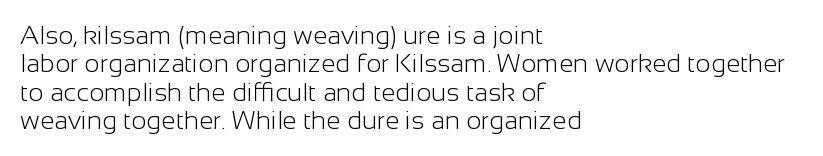
Stems and bowls with no extra thickness — not bold. The typography opts for an upright posture over an oblique one. Reading down the column, the eye jumps only a short way to each next line. The specimen omits any rule beneath the text block's lines.
